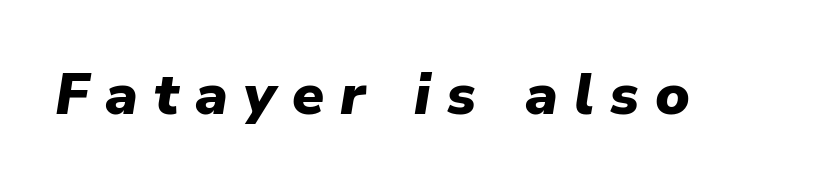
Q: Is the text bold? A: Yes.
Q: Is the text italic (slanted)? A: Yes, it leans right by about 9 degrees.
Q: Is the text underlined? A: No.
Q: Is the spacing between letters normal or unusually wide? A: Unusually wide.
Q: Width (condensed, normal, or wide)? A: Normal.
Q: Stroke contrast? A: Low.
Q: x-height? A: Medium.
Q: Monospaced? A: No.
